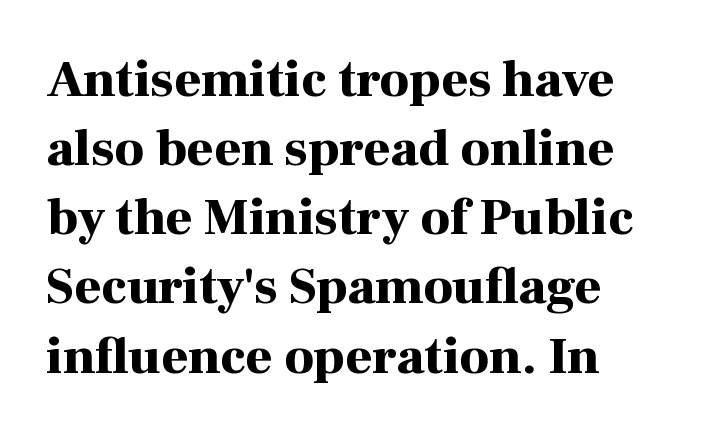
How heavy is the stroke? Heavy — this is a bold. Line beginnings align vertically; line endings do not. Check where the strokes stop: tiny serifs finish them off. Words appear dense and cohesive because spacing is normal.
